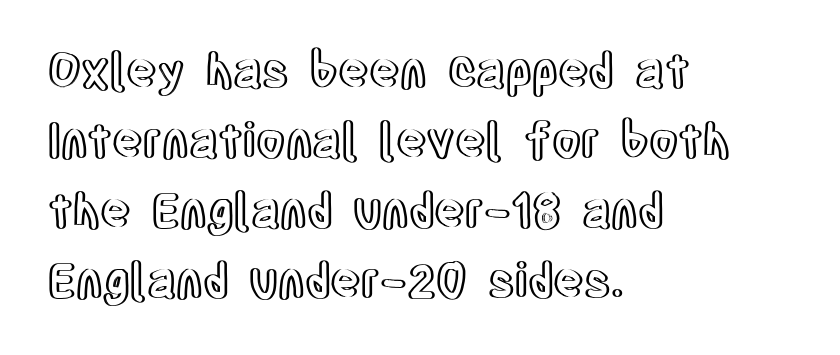
{"italic": "no", "width": "condensed", "x_height": "large", "monospaced": "no", "underline": "no", "align": "left", "line_spacing": "normal", "line_spacing_ratio": 1.49, "letter_spacing": "normal", "letter_spacing_em": 0.0, "glyph_px": 47}
